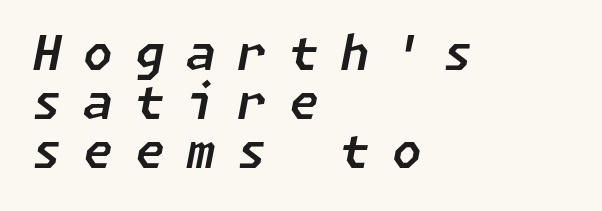
The image shows 48 px text type, italic (leaning right); set left-aligned, tight line spacing (1.02x), unusually wide letter spacing (+0.45 em), not underlined; low stroke contrast and a medium x-height.
